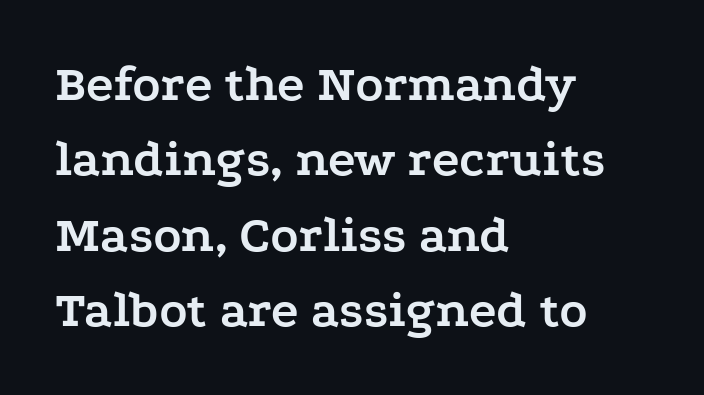
{"serif": "yes", "italic": "no", "bold": "yes", "weight": "semibold", "width": "wide", "stroke_contrast": "low", "x_height": "medium", "monospaced": "no", "underline": "no", "align": "left", "line_spacing": "normal", "line_spacing_ratio": 1.45, "letter_spacing": "normal", "letter_spacing_em": 0.0, "glyph_px": 52}
